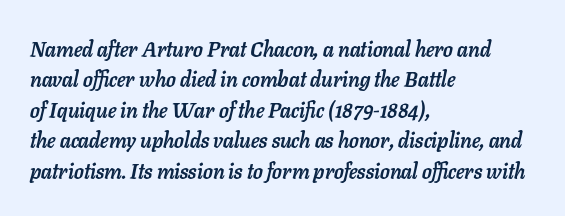
The image shows 21 px bold type, italic (leaning right); set left-aligned, normal line spacing (1.45x), normal letter spacing, not underlined.
